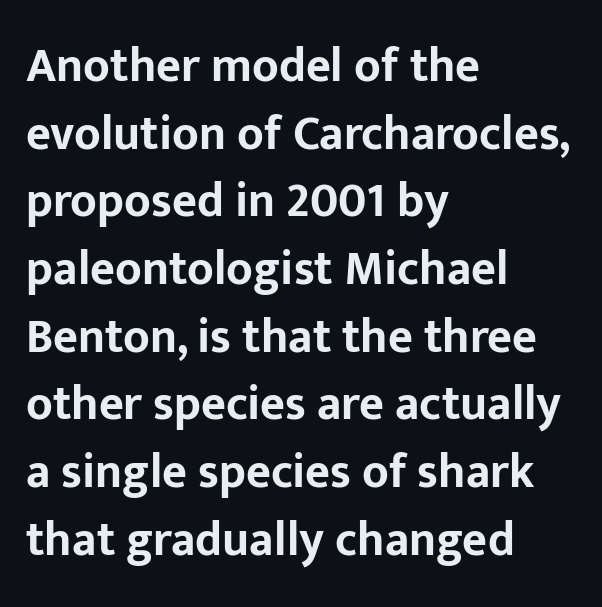
Q: Is the text bold? A: Yes.
Q: Is the text italic (slanted)? A: No, it is upright.
Q: Is the typeface a serif or a sans-serif typeface? A: Sans-serif.
Q: Is the text underlined? A: No.
Q: How is the paragraph aligned? A: Left-aligned.
Q: Is the spacing between letters normal or unusually wide? A: Normal.
Q: Is the spacing between lines tight, normal or loose? A: Normal.
Q: Width (condensed, normal, or wide)? A: Normal.
Q: Stroke contrast? A: Low.
Q: x-height? A: Medium.
Q: Monospaced? A: No.
